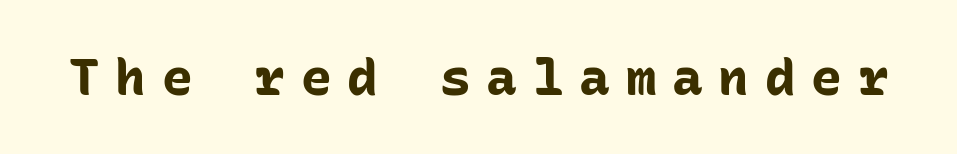
Q: Is the text bold? A: Yes.
Q: Is the text italic (slanted)? A: No, it is upright.
Q: Is the typeface a serif or a sans-serif typeface? A: Sans-serif.
Q: Is the text underlined? A: No.
Q: Is the spacing between letters normal or unusually wide? A: Unusually wide.
Q: Width (condensed, normal, or wide)? A: Normal.
Q: Stroke contrast? A: Low.
Q: x-height? A: Medium.
Q: Monospaced? A: Yes.
